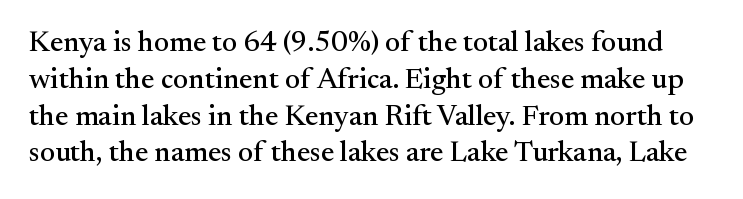
Q: Is the text italic (slanted)? A: No, it is upright.
Q: Is the typeface a serif or a sans-serif typeface? A: Serif.
Q: Is the text underlined? A: No.
Q: Is the spacing between letters normal or unusually wide? A: Normal.
Q: Is the spacing between lines tight, normal or loose? A: Normal.
Q: Width (condensed, normal, or wide)? A: Normal.
Q: Stroke contrast? A: Medium.
Q: x-height? A: Small.
Q: Monospaced? A: No.
